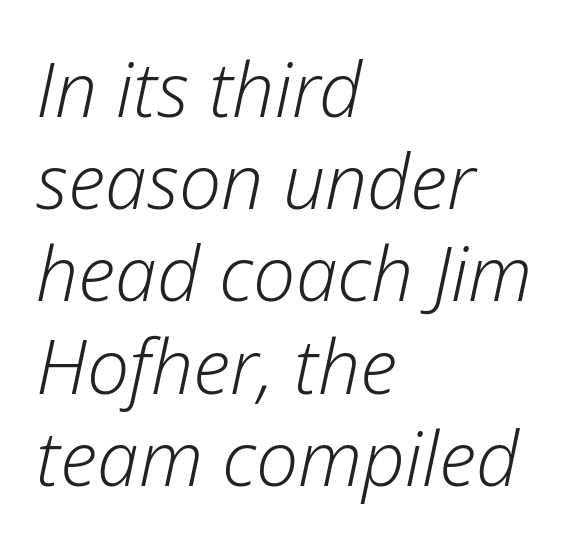
Does extra space separate the letters? No, they use regular spacing. Does the copy run flush right? No — it runs flush left. Any mark beneath the type? The region is blank. Compared with ordinary roman type, these characters are visibly tilted. The letters advance in unequal steps, a hallmark of proportional type.
